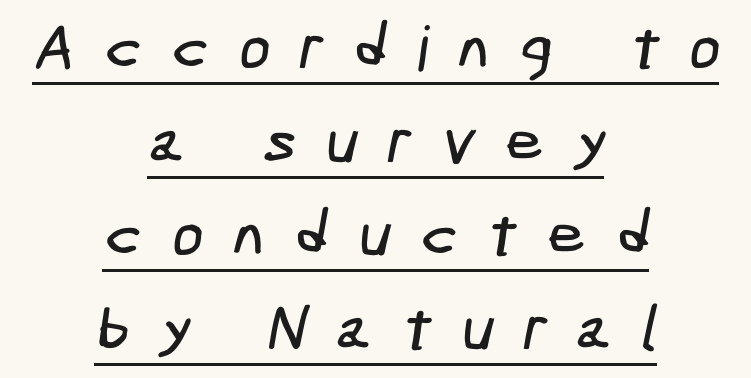
The image shows 62 px condensed sans-serif type; set centered, normal line spacing (1.51x), unusually wide letter spacing (+0.47 em), underlined; low stroke contrast and a medium x-height.
